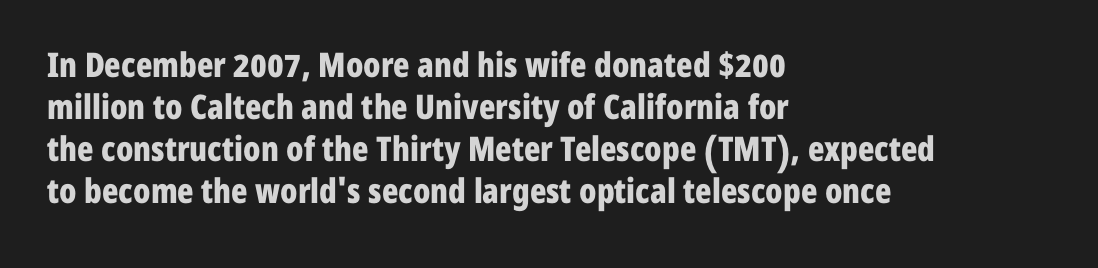
The image shows 34 px bold, condensed sans-serif type, upright; set left-aligned, line spacing 1.24x, normal letter spacing, not underlined; low stroke contrast and a medium x-height.
